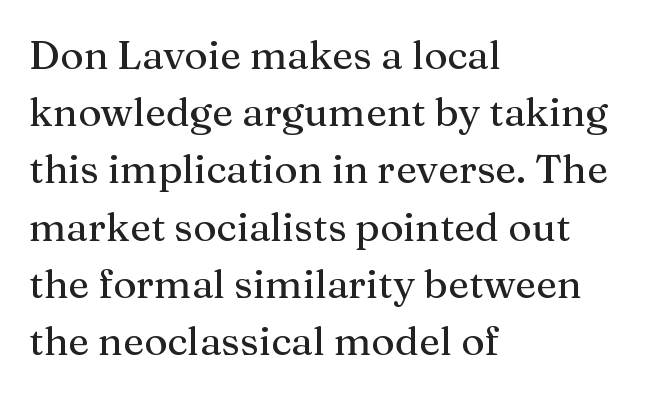
Q: Is the text italic (slanted)? A: No, it is upright.
Q: Is the typeface a serif or a sans-serif typeface? A: Serif.
Q: Is the text underlined? A: No.
Q: How is the paragraph aligned? A: Left-aligned.
Q: Is the spacing between letters normal or unusually wide? A: Normal.
Q: Is the spacing between lines tight, normal or loose? A: Normal.
Q: Width (condensed, normal, or wide)? A: Normal.
Q: Stroke contrast? A: Medium.
Q: x-height? A: Medium.
Q: Monospaced? A: No.
